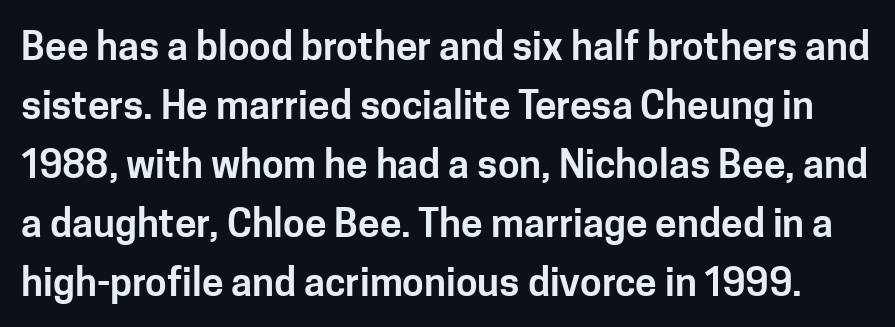
The typography opts for an upright posture over an oblique one. There is no visible air inserted between adjacent glyphs. The text was rendered using a sans face with plain stroke endings. Each letter keeps its own natural width here, so spacing adapts to shape.
